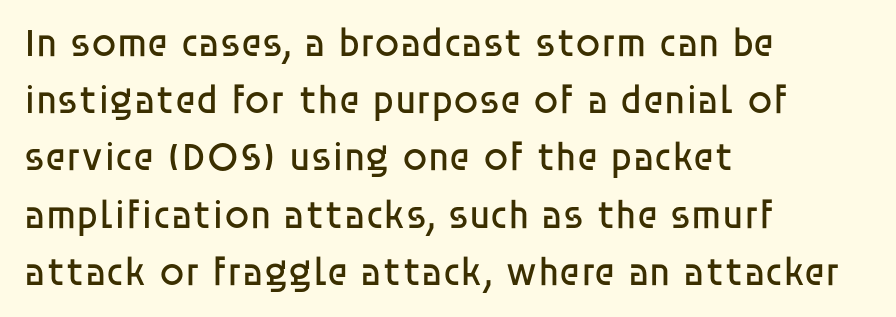
{"serif": "no", "italic": "no", "bold": "no", "weight": "regular", "width": "normal", "stroke_contrast": "low", "x_height": "large", "monospaced": "no", "underline": "no", "align": "left", "line_spacing": "normal", "line_spacing_ratio": 1.43, "letter_spacing": "normal", "letter_spacing_em": 0.0, "glyph_px": 40}
